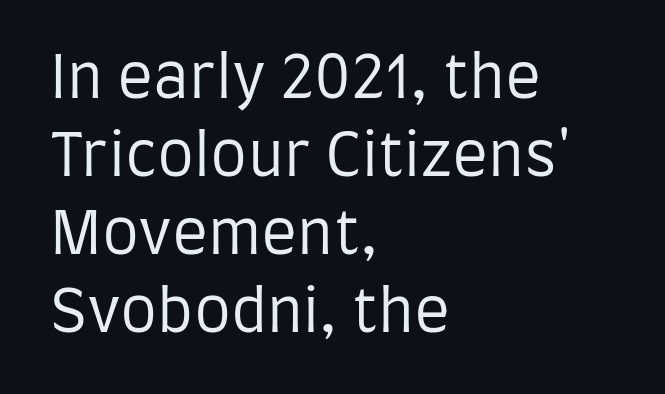
{"serif": "no", "italic": "no", "bold": "no", "weight": "regular", "width": "condensed", "stroke_contrast": "low", "x_height": "large", "monospaced": "no", "underline": "no", "align": "left", "line_spacing": "normal", "line_spacing_ratio": 1.32, "letter_spacing": "normal", "letter_spacing_em": 0.0, "glyph_px": 59}
